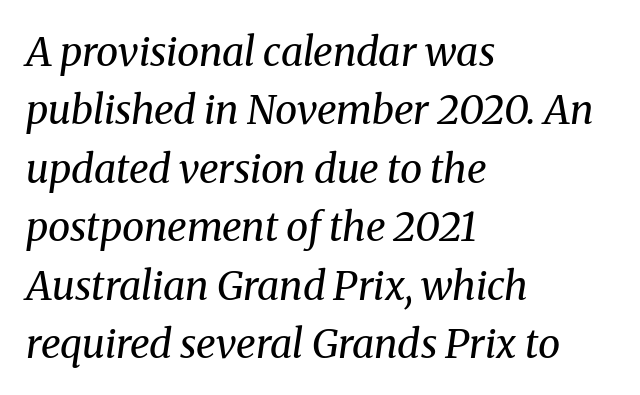
Q: Is the text bold? A: No.
Q: Is the text italic (slanted)? A: Yes, it leans right by about 8 degrees.
Q: Is the typeface a serif or a sans-serif typeface? A: Serif.
Q: Is the text underlined? A: No.
Q: How is the paragraph aligned? A: Left-aligned.
Q: Is the spacing between letters normal or unusually wide? A: Normal.
Q: Is the spacing between lines tight, normal or loose? A: Normal.
Q: Width (condensed, normal, or wide)? A: Normal.
Q: Stroke contrast? A: Medium.
Q: x-height? A: Medium.
Q: Monospaced? A: No.
